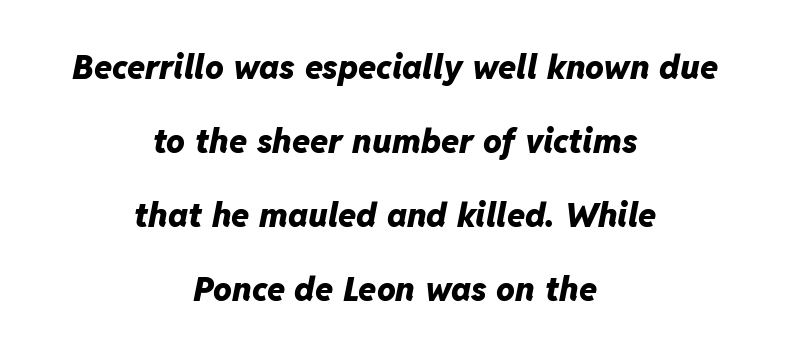
The image shows 33 px heavy type, italic (leaning right); set centered, loose line spacing (2.24x), normal letter spacing, not underlined; low stroke contrast and a medium x-height.
